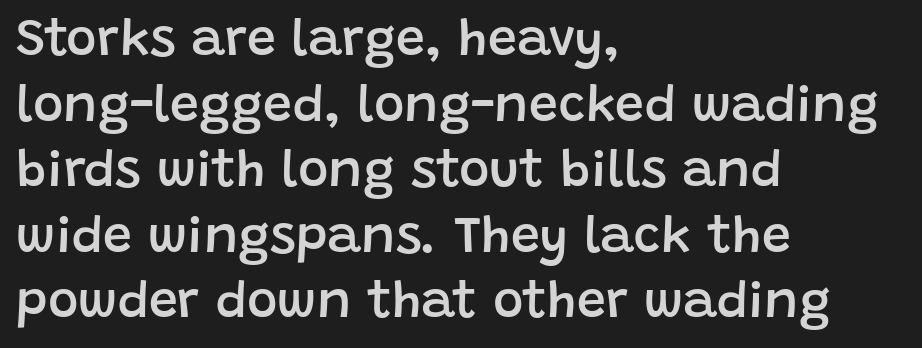
The image shows 52 px semibold sans-serif type, upright; set left-aligned, normal line spacing (1.26x), normal letter spacing, not underlined; low stroke contrast and a large x-height.
